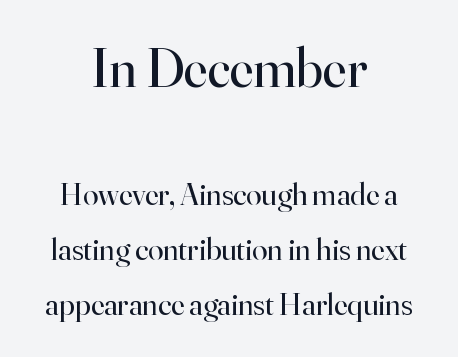
Q: Is the text bold? A: No.
Q: Is the text italic (slanted)? A: No, it is upright.
Q: Is the typeface a serif or a sans-serif typeface? A: Serif.
Q: Is the text underlined? A: No.
Q: How is the paragraph aligned? A: Centered.
Q: Is the spacing between letters normal or unusually wide? A: Normal.
Q: Which block of text is set in a larger size, the first (top) or the second (bottom)? A: The first (top) one.
Q: Width (condensed, normal, or wide)? A: Normal.
Q: Stroke contrast? A: High.
Q: x-height? A: Small.
Q: Monospaced? A: No.
